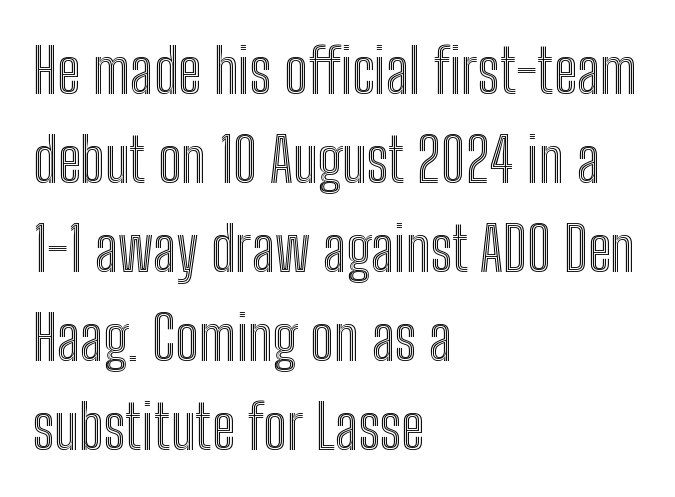
The image shows 61 px condensed type, upright; set left-aligned, normal line spacing (1.46x), normal letter spacing, not underlined; a medium x-height.
